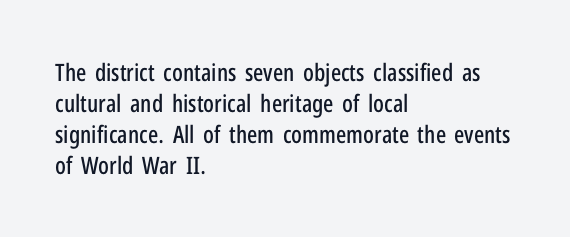
{"italic": "no", "underline": "no", "align": "left", "line_spacing": "normal", "line_spacing_ratio": 1.29, "letter_spacing": "normal", "letter_spacing_em": 0.0, "glyph_px": 24}
